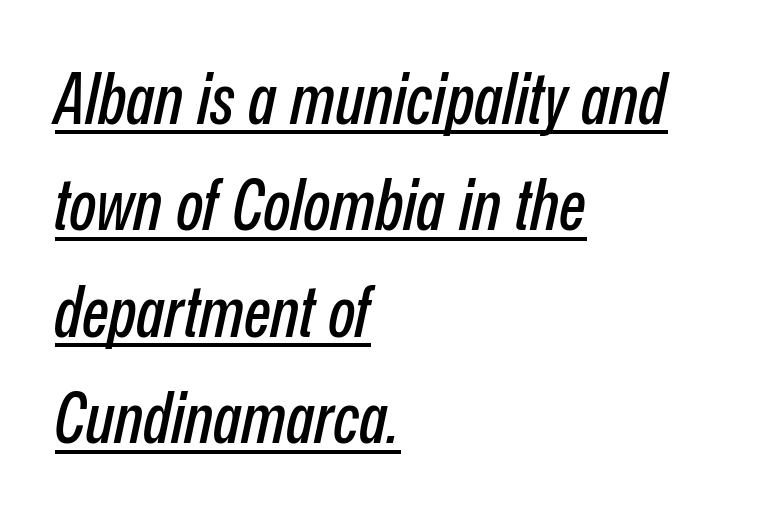
The image shows 71 px condensed type, italic (leaning right); set left-aligned, normal line spacing (1.5x), normal letter spacing, underlined; low stroke contrast and a medium x-height.
